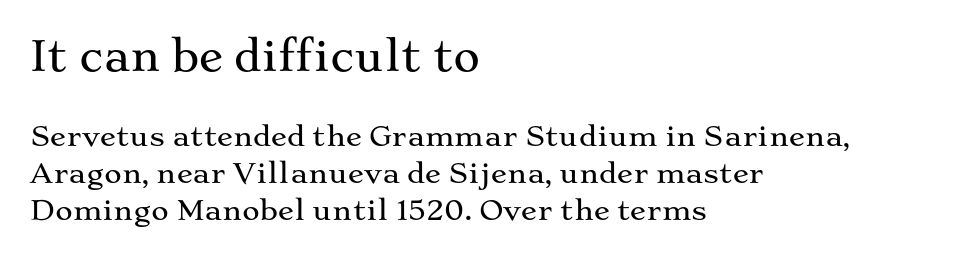
The image shows 41 px wide serif type, upright; set left-aligned, normal line spacing (1.37x), normal letter spacing, not underlined; the first (top) block is 1.52x larger; medium stroke contrast and a medium x-height.
